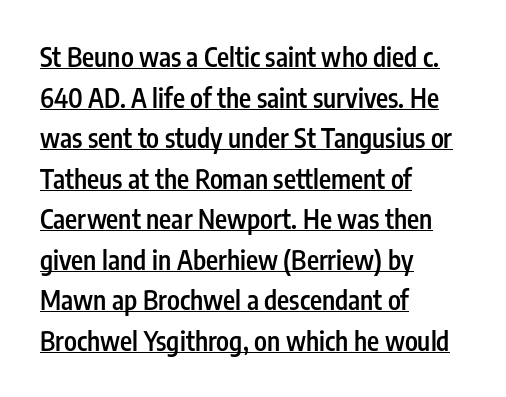
Q: Is the text bold? A: Semi-bold.
Q: Is the text italic (slanted)? A: No, it is upright.
Q: Is the text underlined? A: Yes.
Q: How is the paragraph aligned? A: Left-aligned.
Q: Is the spacing between letters normal or unusually wide? A: Normal.
Q: Is the spacing between lines tight, normal or loose? A: Normal.
